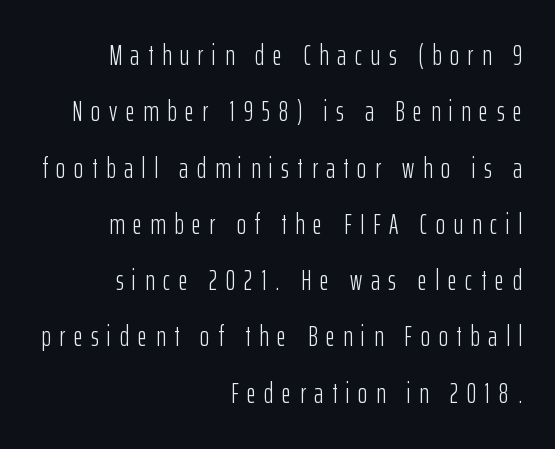
The letters are spread apart with noticeably loose tracking. Posture: straight, roman, zero tilt. Summary of vertical rhythm: relaxed, with wide interline spacing. Think of a printed novel: that variable character pitch is what you see here. The space directly below the letters is spotless. Stems here are at most as thick as an everyday book face.
